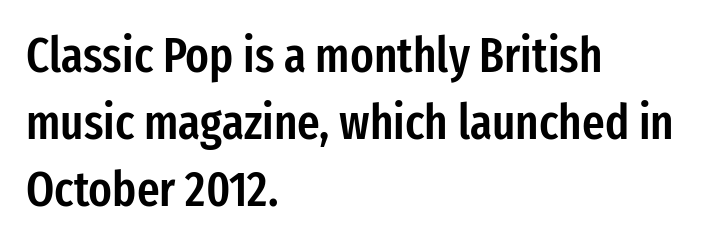
The image shows 49 px semibold, condensed sans-serif type, upright; set left-aligned, normal line spacing (1.37x), normal letter spacing, not underlined; low stroke contrast and a medium x-height.
